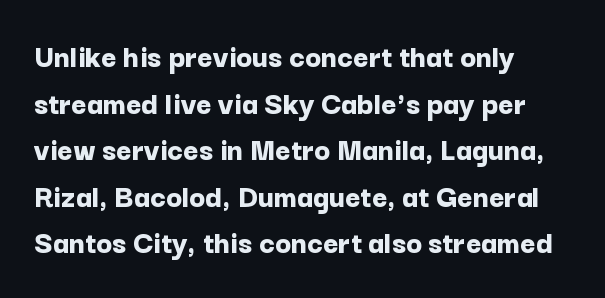
{"serif": "no", "italic": "no", "bold": "yes", "weight": "bold", "width": "normal", "stroke_contrast": "low", "x_height": "medium", "monospaced": "no", "underline": "no", "align": "left", "line_spacing": "normal", "line_spacing_ratio": 1.41, "letter_spacing": "normal", "letter_spacing_em": 0.0, "glyph_px": 33}
